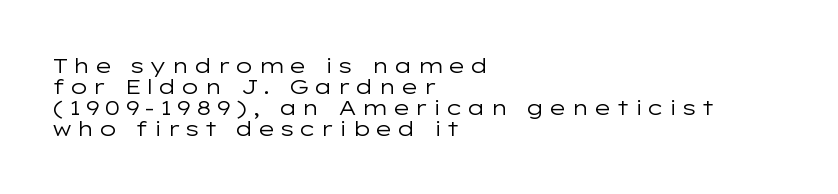
Is the block centered? No — it sits flush against the left margin. Quick note: interline space is minimal. Bare-footed words on every line. Posture: vertical. Stroke thickness stays within the range of a standard reading face or lighter.
